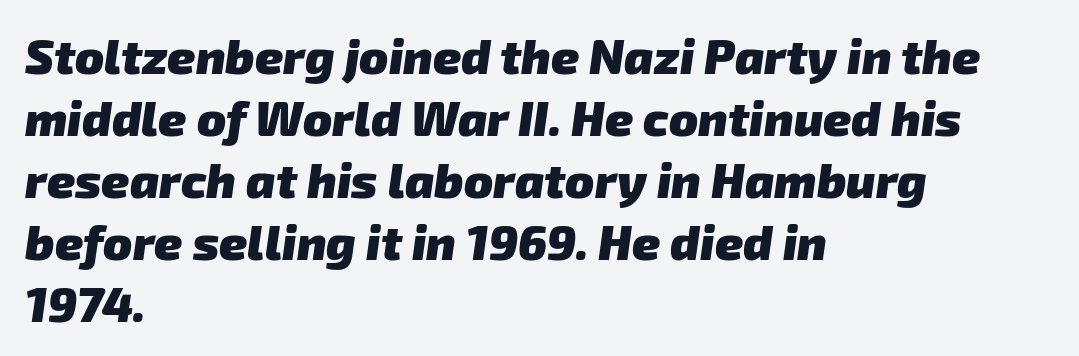
Note: no serifs on the glyphs. In terms of leading, this rendering sits right in the middle. The rendering keeps characters at their native spacing. Descenders hang freely into open space. Strong, thick strokes mark this as bold type.
